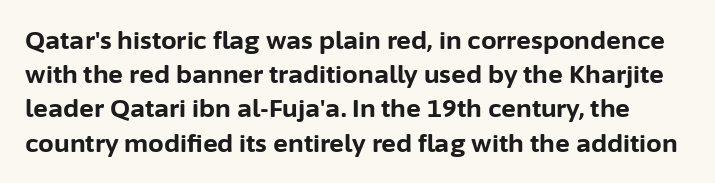
The image shows 25 px bold type, upright; set normal line spacing (1.37x), normal letter spacing, not underlined.
